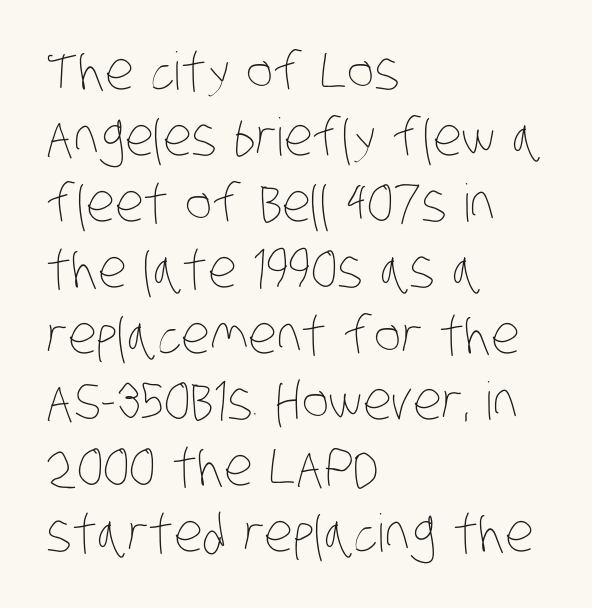
{"bold": "no", "weight": "thin", "width": "condensed", "stroke_contrast": "low", "x_height": "large", "monospaced": "no", "underline": "no", "align": "left", "line_spacing": "normal", "line_spacing_ratio": 1.27, "letter_spacing": "normal", "letter_spacing_em": 0.0, "glyph_px": 52}
